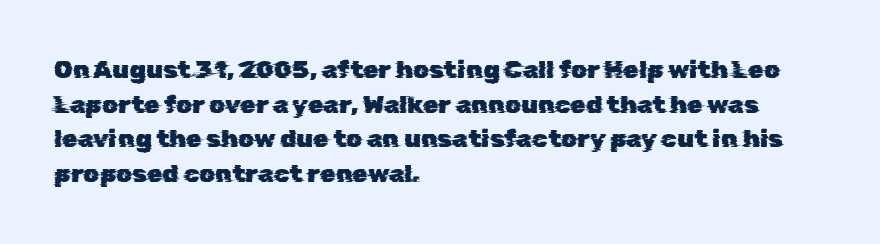
{"underline": "no", "align": "left", "line_spacing": "normal", "line_spacing_ratio": 1.39, "letter_spacing": "normal", "letter_spacing_em": 0.0, "glyph_px": 25}
